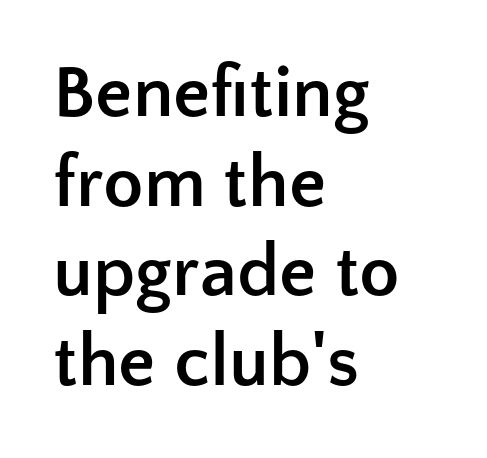
{"serif": "no", "italic": "no", "bold": "yes", "weight": "semibold", "width": "normal", "stroke_contrast": "low", "x_height": "medium", "monospaced": "no", "underline": "no", "align": "left", "line_spacing_ratio": 1.21, "letter_spacing": "normal", "letter_spacing_em": 0.0, "glyph_px": 74}
